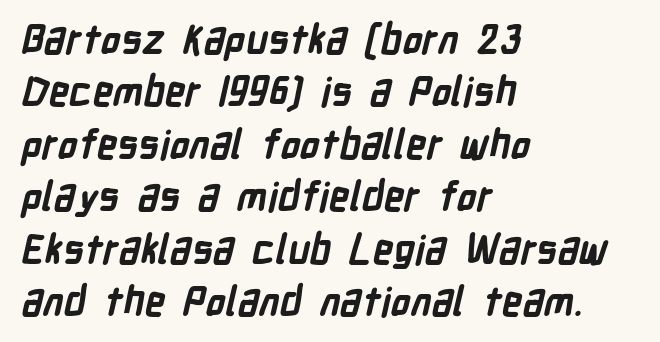
The image shows 40 px bold, condensed sans-serif type; set left-aligned, normal line spacing (1.31x), normal letter spacing, not underlined; low stroke contrast and a medium x-height.
